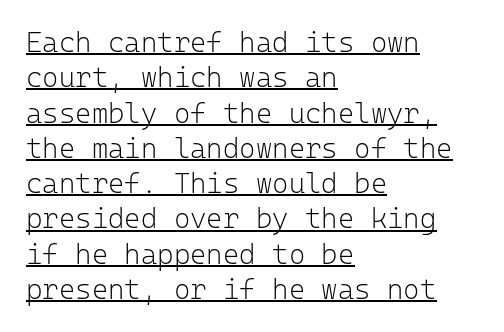
The image shows 28 px light sans-serif type, upright, monospaced; set left-aligned, normal line spacing (1.26x), normal letter spacing, underlined; low stroke contrast and a medium x-height.
